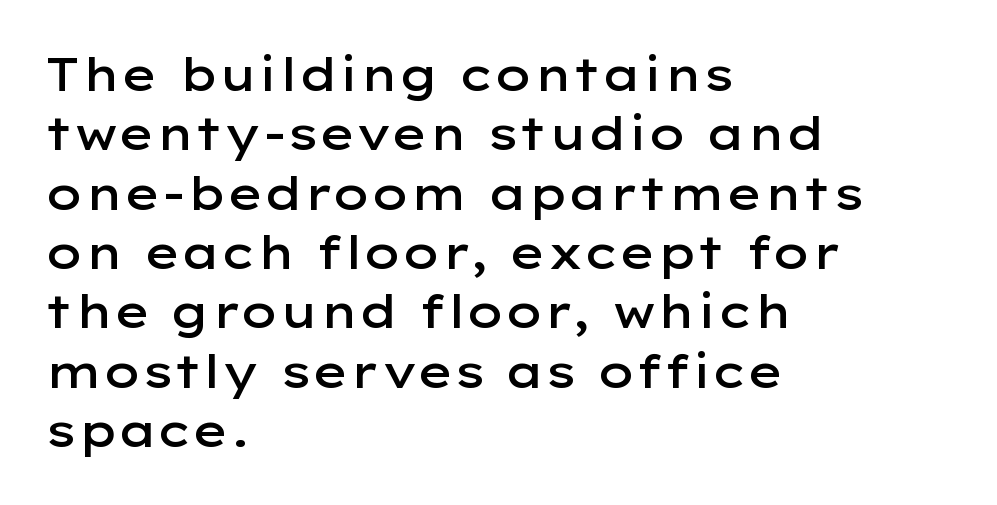
{"serif": "no", "italic": "no", "bold": "semi", "weight": "semibold", "width": "wide", "stroke_contrast": "low", "x_height": "medium", "monospaced": "no", "underline": "no", "align": "left", "line_spacing": "normal", "line_spacing_ratio": 1.29, "letter_spacing": "normal", "letter_spacing_em": 0.0, "glyph_px": 46}
